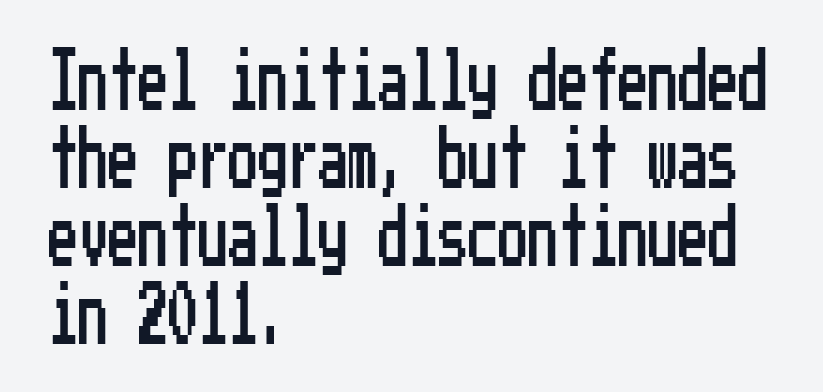
Q: Is the text italic (slanted)? A: No, it is upright.
Q: Is the typeface a serif or a sans-serif typeface? A: Sans-serif.
Q: Is the text underlined? A: No.
Q: How is the paragraph aligned? A: Left-aligned.
Q: Is the spacing between letters normal or unusually wide? A: Normal.
Q: Is the spacing between lines tight, normal or loose? A: Normal.
Q: Width (condensed, normal, or wide)? A: Condensed.
Q: Stroke contrast? A: Low.
Q: x-height? A: Medium.
